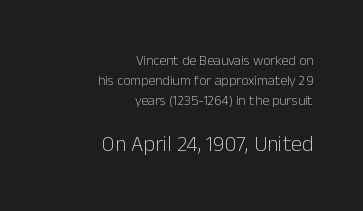
{"italic": "no", "bold": "no", "underline": "no", "align": "right", "line_spacing": "normal", "line_spacing_ratio": 1.43, "letter_spacing": "normal", "letter_spacing_em": 0.0, "larger_block": "second", "size_ratio": 1.57, "glyph_px": 22}
